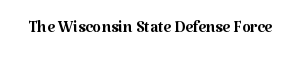
{"italic": "no", "bold": "no", "underline": "no", "letter_spacing": "normal", "letter_spacing_em": 0.0, "glyph_px": 22}
